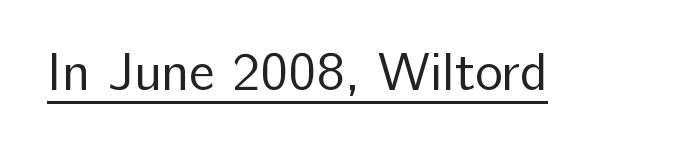
{"serif": "no", "italic": "no", "bold": "no", "weight": "regular", "width": "normal", "stroke_contrast": "low", "x_height": "medium", "monospaced": "no", "underline": "yes", "letter_spacing": "normal", "letter_spacing_em": 0.0, "glyph_px": 53}
